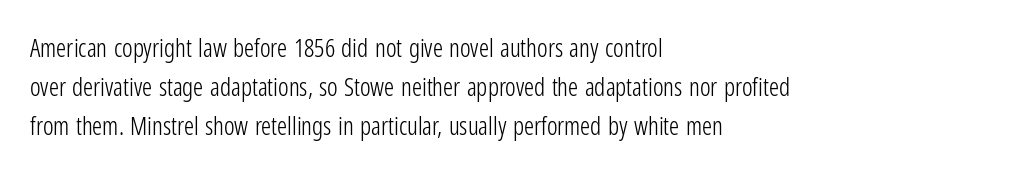
The space between consecutive lines is moderate. In terms of letterspacing, this is plain default setting. This rendering features lettering with no underline. Is the stroke heavy? The answer is a plain regular-or-lighter.
